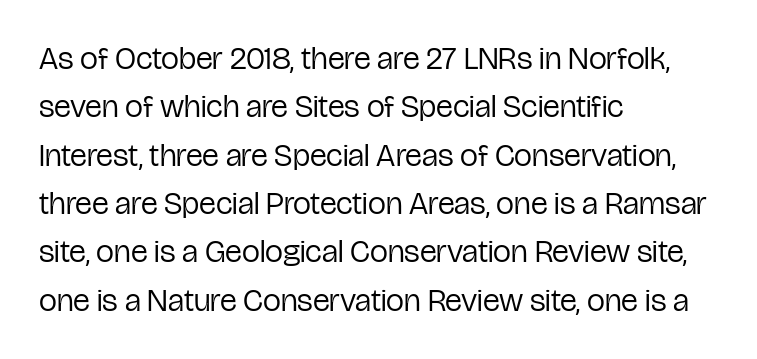
{"serif": "no", "italic": "no", "bold": "no", "weight": "regular", "width": "condensed", "stroke_contrast": "low", "x_height": "medium", "monospaced": "no", "underline": "no", "align": "left", "line_spacing": "normal", "line_spacing_ratio": 1.51, "letter_spacing": "normal", "letter_spacing_em": 0.0, "glyph_px": 32}
